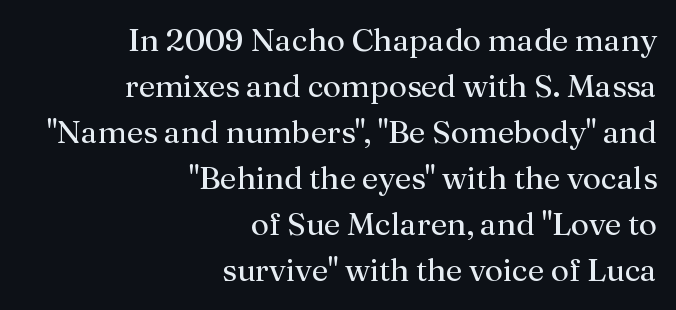
{"serif": "yes", "italic": "no", "bold": "no", "weight": "regular", "width": "normal", "stroke_contrast": "medium", "x_height": "medium", "monospaced": "no", "underline": "no", "align": "right", "line_spacing": "normal", "line_spacing_ratio": 1.44, "letter_spacing": "normal", "letter_spacing_em": 0.0, "glyph_px": 32}
